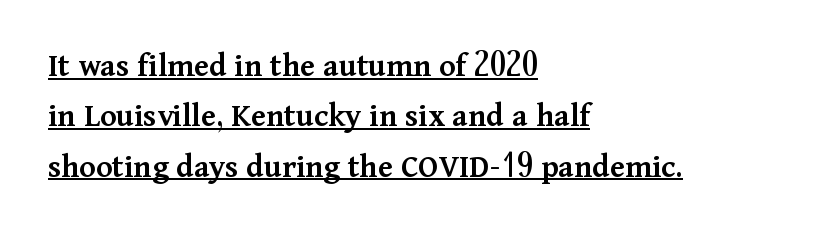
Caption: multi-line text, flush left, ragged right. These lines keep a tight, regular rhythm from letter to letter. The glyphs in this specimen are seriffed. Do the letters lean? They stand straight.
